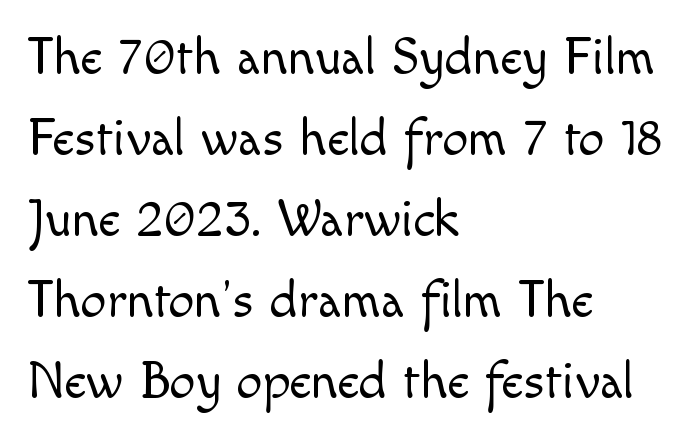
Check under the words: just untouched page. Short note: letters normally spaced. Character widths vary here, with narrow letters taking less room than wide ones. Each line starts at the same left margin while the right side varies. Stems here are at most as thick as an everyday book face.
